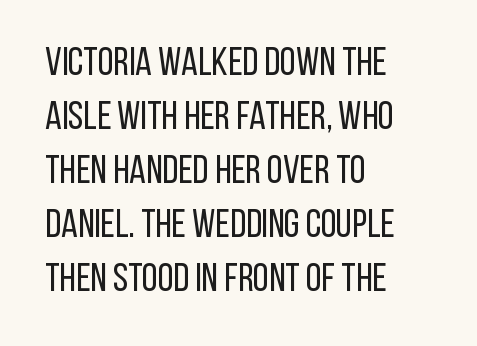
Q: Is the text bold? A: No.
Q: Is the text italic (slanted)? A: No, it is upright.
Q: Is the typeface a serif or a sans-serif typeface? A: Sans-serif.
Q: Is the text underlined? A: No.
Q: How is the paragraph aligned? A: Left-aligned.
Q: Is the spacing between letters normal or unusually wide? A: Normal.
Q: Is the spacing between lines tight, normal or loose? A: Normal.
Q: Width (condensed, normal, or wide)? A: Condensed.
Q: Stroke contrast? A: Low.
Q: x-height? A: Large.
Q: Monospaced? A: No.
